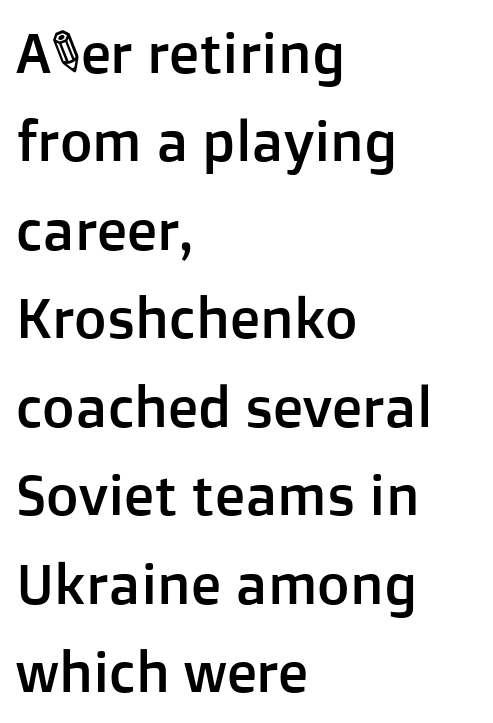
The image shows 56 px sans-serif type, upright; set left-aligned, normal line spacing (1.58x), normal letter spacing, not underlined; low stroke contrast and a medium x-height.
